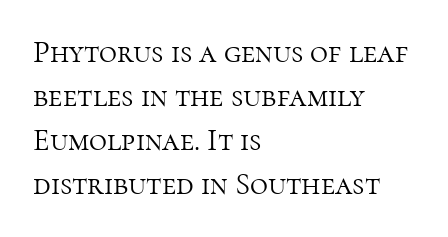
Q: Is the text bold? A: No.
Q: Is the text italic (slanted)? A: No, it is upright.
Q: Is the typeface a serif or a sans-serif typeface? A: Serif.
Q: Is the text underlined? A: No.
Q: How is the paragraph aligned? A: Left-aligned.
Q: Is the spacing between letters normal or unusually wide? A: Normal.
Q: Is the spacing between lines tight, normal or loose? A: Normal.
Q: Width (condensed, normal, or wide)? A: Normal.
Q: Stroke contrast? A: High.
Q: x-height? A: Medium.
Q: Monospaced? A: No.
